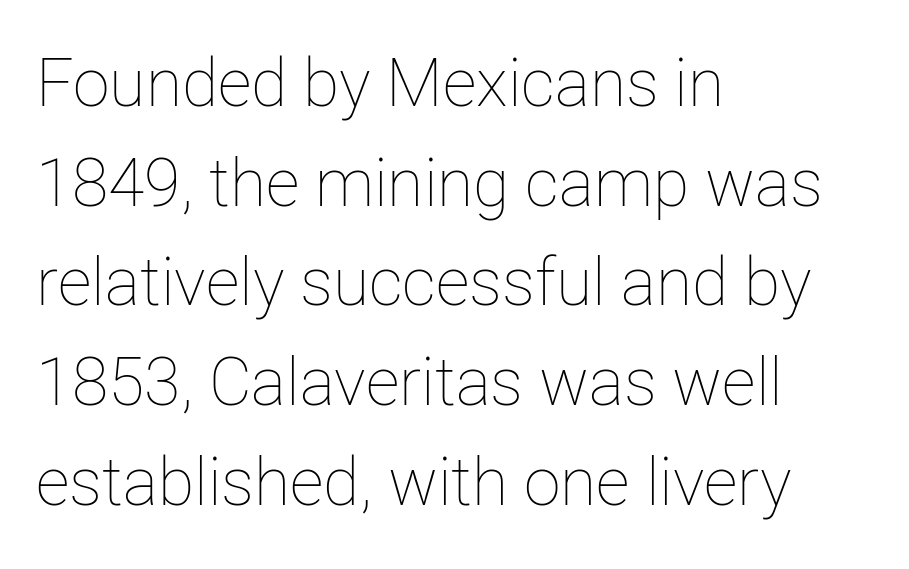
{"italic": "no", "bold": "no", "weight": "thin", "width": "normal", "stroke_contrast": "low", "x_height": "medium", "monospaced": "no", "underline": "no", "align": "left", "line_spacing": "normal", "line_spacing_ratio": 1.51, "letter_spacing": "normal", "letter_spacing_em": 0.0, "glyph_px": 66}
